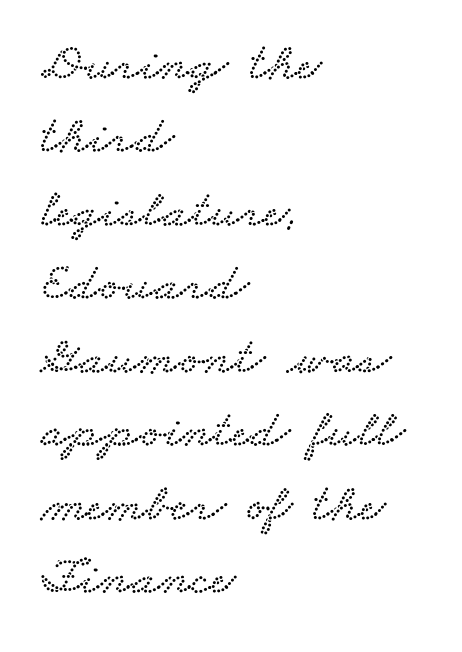
{"serif": "yes", "width": "wide", "stroke_contrast": "low", "x_height": "small", "monospaced": "no", "underline": "no", "align": "left", "line_spacing": "normal", "line_spacing_ratio": 1.36, "letter_spacing": "normal", "letter_spacing_em": 0.0, "glyph_px": 54}
